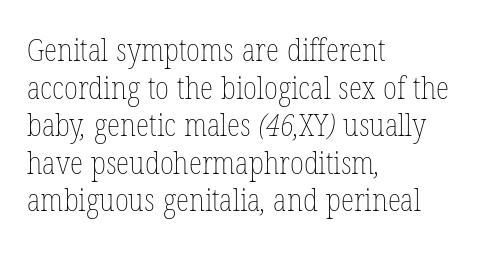
How are the letters spaced? Ordinarily, with no added tracking. Varying glyph widths throughout — classic text-font behaviour. These lines are set flush left with a ragged right edge. The space beneath each line is pristine and unruled. Heft: none added — not bold.
